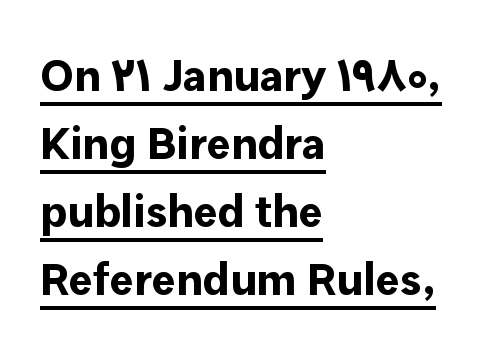
Q: Is the text bold? A: Yes.
Q: Is the text italic (slanted)? A: No, it is upright.
Q: Is the typeface a serif or a sans-serif typeface? A: Sans-serif.
Q: Is the text underlined? A: Yes.
Q: How is the paragraph aligned? A: Left-aligned.
Q: Is the spacing between letters normal or unusually wide? A: Normal.
Q: Is the spacing between lines tight, normal or loose? A: Normal.
Q: Width (condensed, normal, or wide)? A: Normal.
Q: Stroke contrast? A: Low.
Q: x-height? A: Medium.
Q: Monospaced? A: No.
